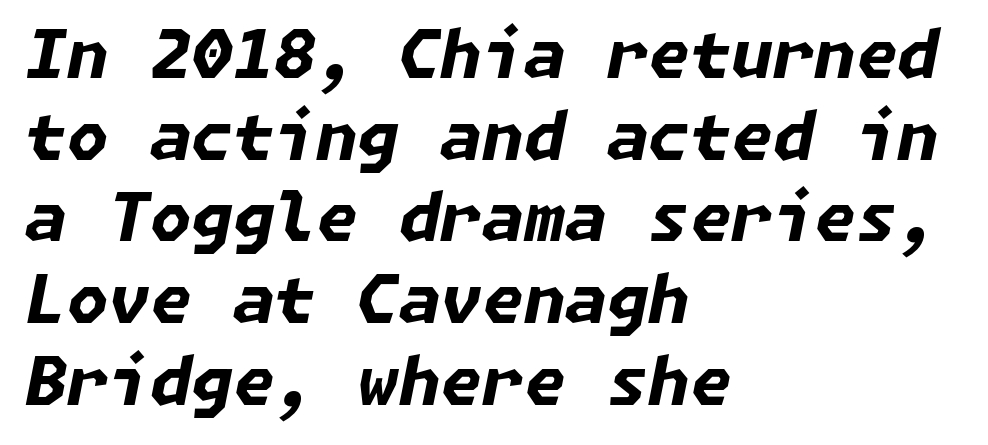
The image shows 67 px bold type, italic (leaning right); set left-aligned, line spacing 1.22x, normal letter spacing, not underlined; low stroke contrast and a medium x-height.
